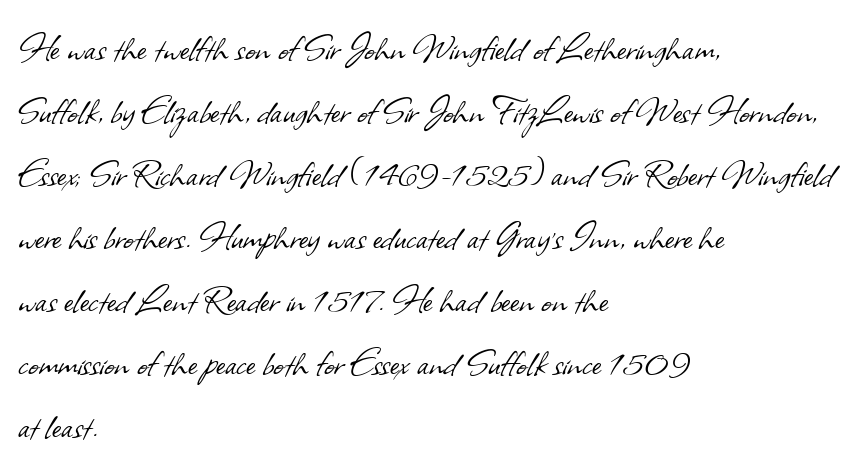
{"serif": "no", "bold": "no", "weight": "light", "width": "normal", "stroke_contrast": "low", "x_height": "small", "monospaced": "no", "underline": "no", "align": "left", "line_spacing": "normal", "line_spacing_ratio": 1.43, "letter_spacing": "normal", "letter_spacing_em": 0.0, "glyph_px": 44}
